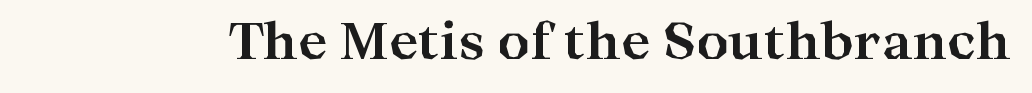
Q: Is the text bold? A: Yes.
Q: Is the text italic (slanted)? A: No, it is upright.
Q: Is the typeface a serif or a sans-serif typeface? A: Serif.
Q: Is the text underlined? A: No.
Q: Is the spacing between letters normal or unusually wide? A: Normal.
Q: Width (condensed, normal, or wide)? A: Wide.
Q: Stroke contrast? A: High.
Q: x-height? A: Medium.
Q: Monospaced? A: No.
